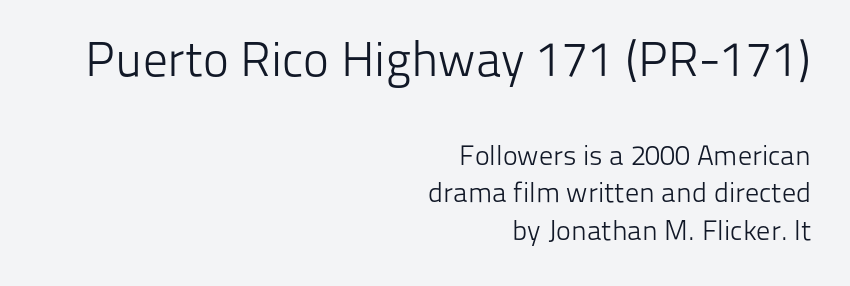
In this sample the first text group is rendered at the bigger scale. Compared with a flush-left layout, this one pins lines to the opposite, right side. Serif or sans? Sans — the stroke terminals are bare. In terms of letterspacing, this is plain default setting. Vertical strokes here are truly vertical. Looks like regular typesetting: each glyph gets only the width it needs.
